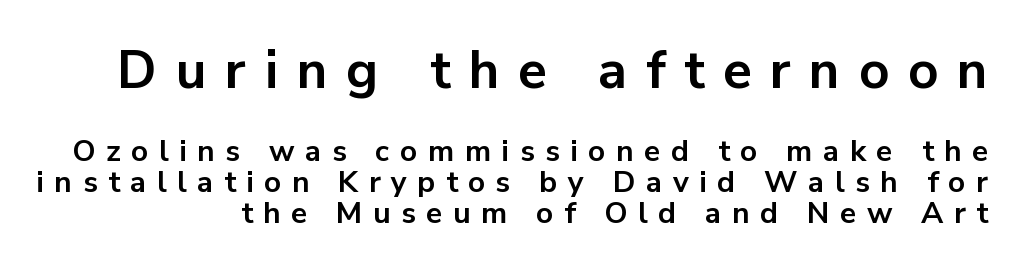
Typographic density is high because the face is bold. Between these two stacked blocks, the higher one wins on size. Each letter keeps its own natural width here, so spacing adapts to shape. The type family on display is of the sans-serif kind. Where is the straight margin? On the right. Quick note: underline off.
